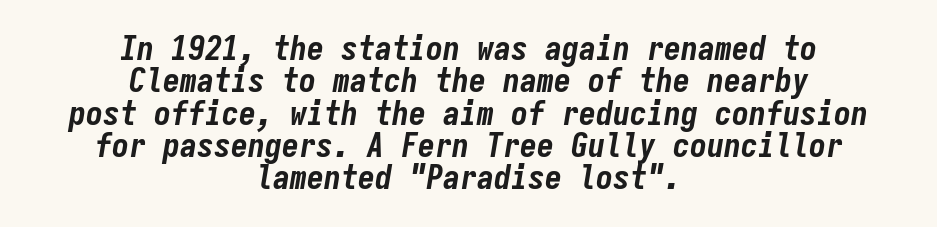
The paragraph has two soft edges and a firm central axis. Do the characters align in a grid? Yes, the font is monospaced. Look at the tracking — it's just the regular setting, nothing added. Leading is clearly below the norm, producing a dense column. Pretty heavy lettering here — definitely bold. Lines of text with bare space underneath.
